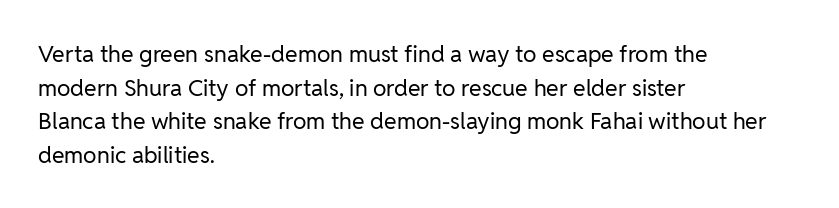
What stands out about the letter spacing? Nothing — it is the standard amount. Type without underlining. You can tell it's not italic because the verticals are truly vertical. Is there much room between lines? A standard amount, neither cramped nor airy.
